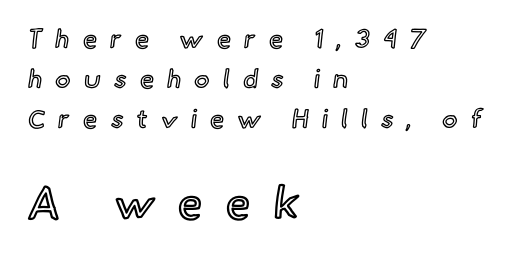
The image shows 45 px text type; set left-aligned, normal line spacing (1.54x), unusually wide letter spacing (+0.5 em), not underlined; the second (bottom) block is 1.73x larger; a small x-height.
